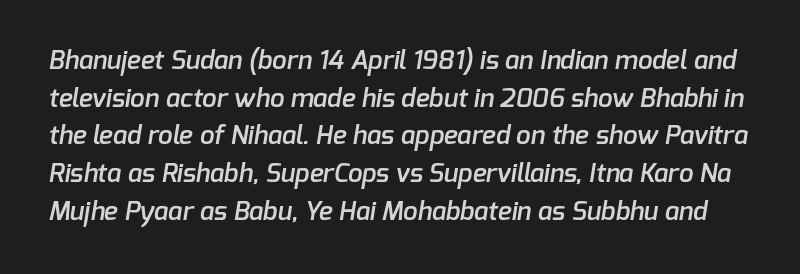
The image shows 26 px text type; set normal line spacing (1.45x), normal letter spacing, not underlined.
